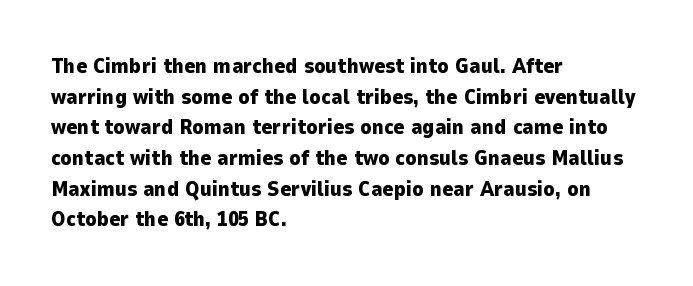
Glyph-to-glyph distance matches everyday printed text. If you drew a line through each stem, it would be perfectly vertical. Horizontal bands of white between lines are of average thickness. Type without underlining. The glyphs have the mass of a bold cut.
